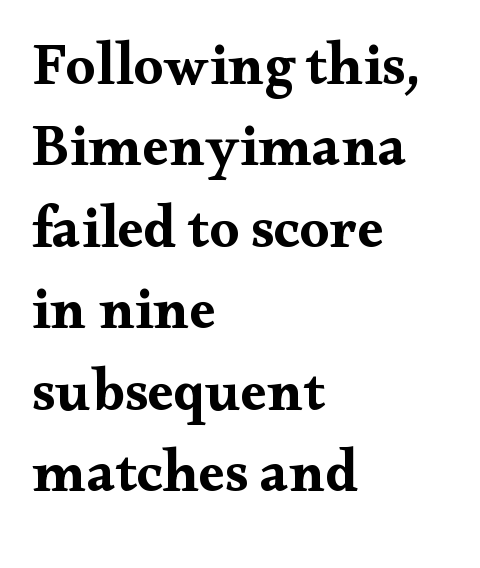
The setting favours the left margin, as ordinary paragraphs usually do. How would I describe the line gaps? Plain and ordinary. The characters look thick and weighty, a clear bold. Do the letters lean? They stand straight.
